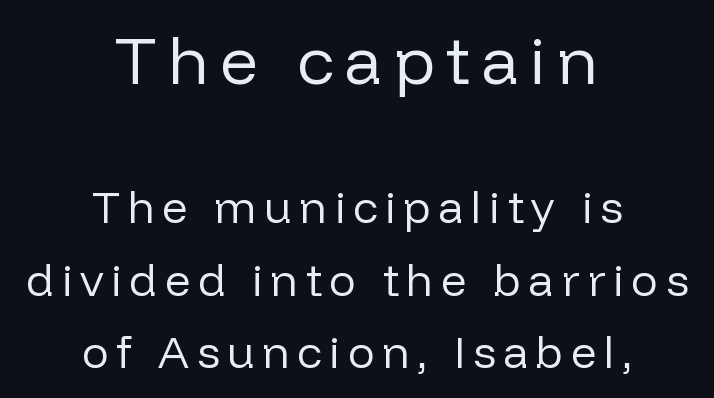
The characters display no serif detailing; their extremities are plain. The initial chunk of copy outweighs the following chunk in type size. Which margin do the lines hug? Neither — every line sits in the middle. Ink coverage per letter is moderate at most. This block has exactly the height ordinary leading produces. Here the designer chose a conventional face with non-uniform glyph widths.
